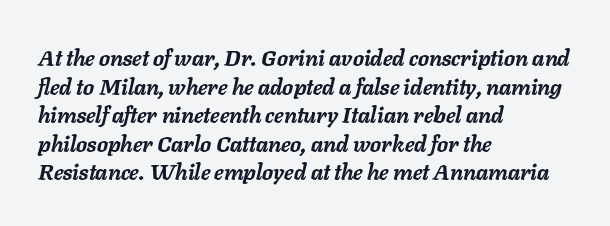
The image shows 22 px bold type, italic (leaning right); set left-aligned, normal line spacing (1.3x), normal letter spacing, not underlined.
